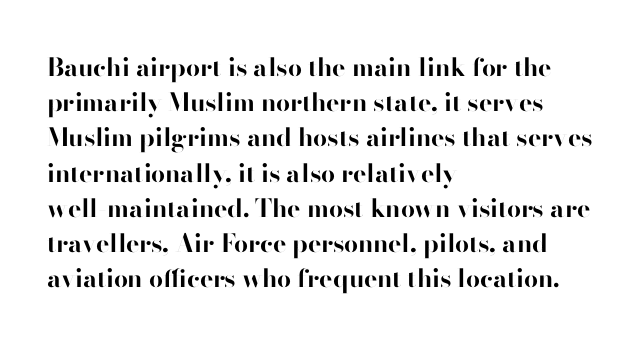
{"italic": "no", "bold": "yes", "underline": "no", "align": "left", "line_spacing": "normal", "line_spacing_ratio": 1.41, "letter_spacing": "normal", "letter_spacing_em": 0.0, "glyph_px": 25}
